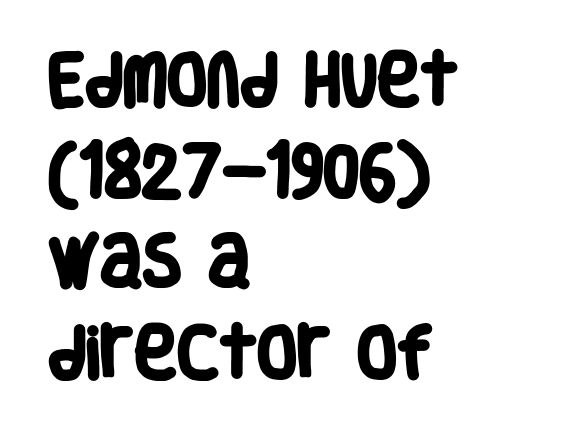
Q: Is the text bold? A: Yes.
Q: Is the typeface a serif or a sans-serif typeface? A: Sans-serif.
Q: Is the text underlined? A: No.
Q: How is the paragraph aligned? A: Left-aligned.
Q: Is the spacing between letters normal or unusually wide? A: Normal.
Q: Is the spacing between lines tight, normal or loose? A: Normal.
Q: Width (condensed, normal, or wide)? A: Condensed.
Q: Stroke contrast? A: Low.
Q: x-height? A: Large.
Q: Monospaced? A: No.
